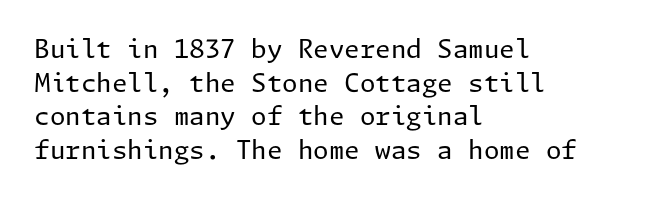
Honestly, there is no underline to notice here at all. When letters stand straight like this, we call the style roman or upright. The passage shown stacks its lines at a standard gap. Horizontal alignment here is leftward, the default for most running prose. Ink coverage per letter is moderate at most.
